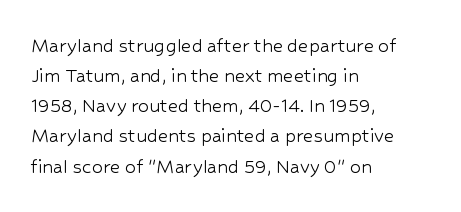
Q: Is the text bold? A: No.
Q: Is the text italic (slanted)? A: No, it is upright.
Q: Is the text underlined? A: No.
Q: How is the paragraph aligned? A: Left-aligned.
Q: Is the spacing between letters normal or unusually wide? A: Normal.
Q: Is the spacing between lines tight, normal or loose? A: Normal.
